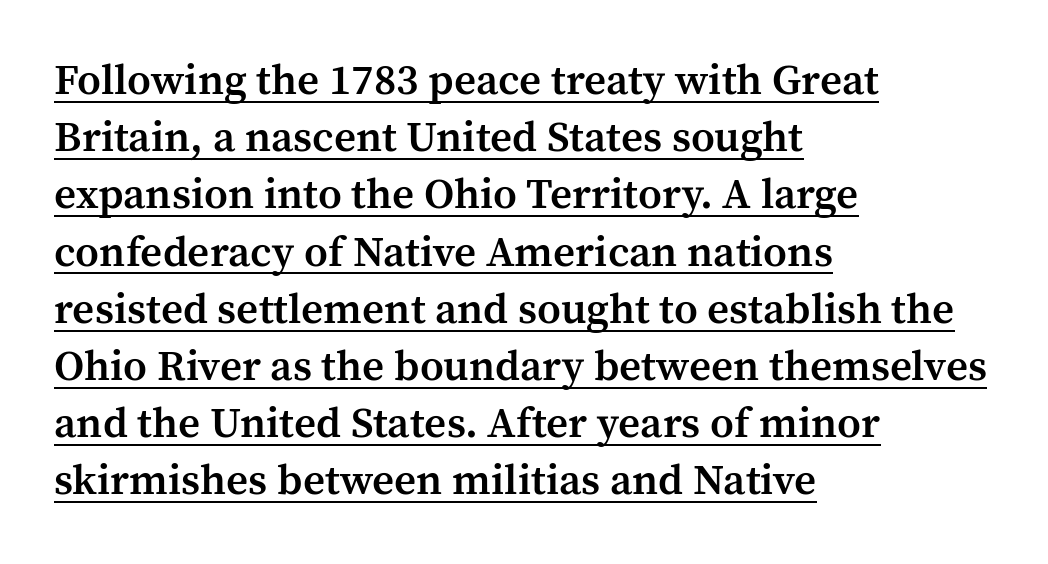
{"serif": "yes", "italic": "no", "bold": "semi", "weight": "semibold", "width": "normal", "stroke_contrast": "medium", "x_height": "medium", "monospaced": "no", "underline": "yes", "align": "left", "line_spacing": "normal", "line_spacing_ratio": 1.33, "letter_spacing": "normal", "letter_spacing_em": 0.0, "glyph_px": 43}
